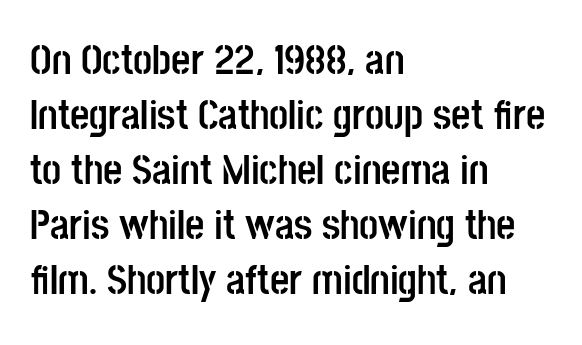
Notice how descenders clear the ascenders below comfortably — that's standard leading. In terms of letterspacing, this is plain default setting. Strokes here are thick enough to call this a true bold. Glance below the letters and you will spot only blank space. Varying glyph widths throughout — classic text-font behaviour.
